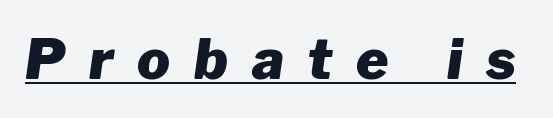
Q: Is the text bold? A: Yes.
Q: Is the text italic (slanted)? A: Yes, it leans right by about 8 degrees.
Q: Is the text underlined? A: Yes.
Q: Is the spacing between letters normal or unusually wide? A: Unusually wide.
Q: Width (condensed, normal, or wide)? A: Normal.
Q: Stroke contrast? A: Low.
Q: x-height? A: Medium.
Q: Monospaced? A: No.
